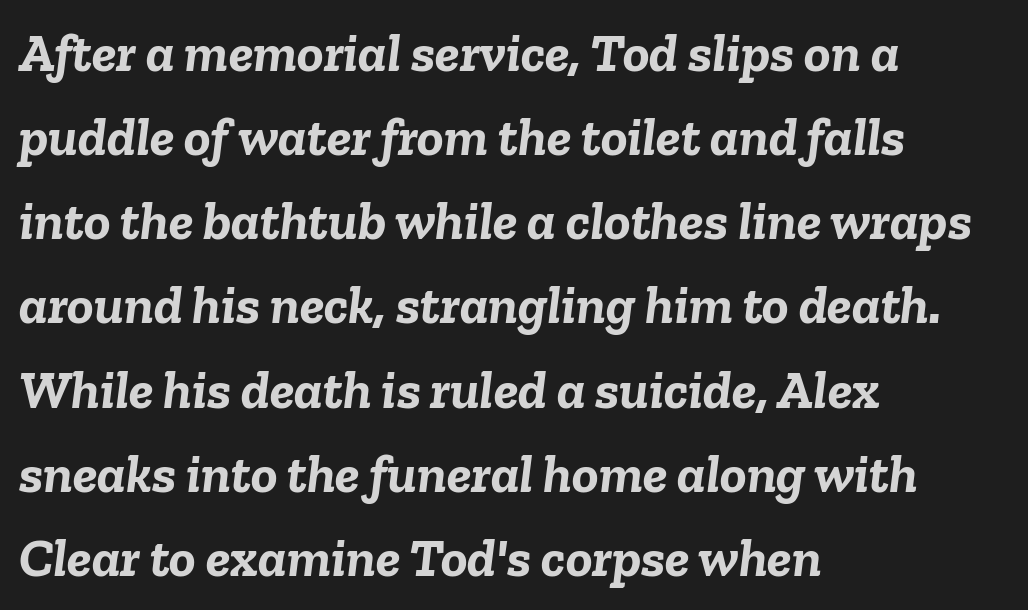
{"italic": "yes", "lean": "right", "slant_degrees": 6, "bold": "yes", "weight": "semibold", "width": "normal", "stroke_contrast": "low", "x_height": "medium", "monospaced": "no", "underline": "no", "align": "left", "line_spacing": "normal", "line_spacing_ratio": 1.53, "letter_spacing": "normal", "letter_spacing_em": 0.0, "glyph_px": 55}
